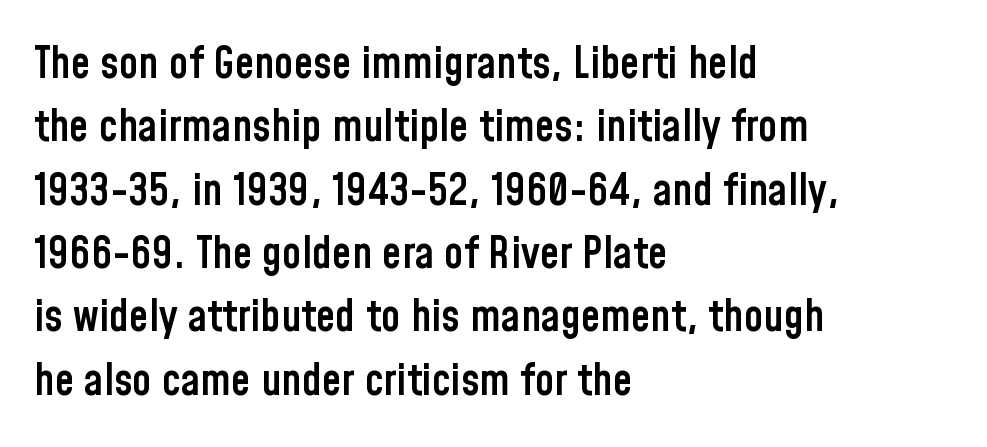
Is there any slant? The stems are plumb. Baseline-to-baseline distance is the conventional proportion of letter height. Spacing verdict: proportional, widths tailored to each character. Visually the block forms a straight wall on the left and a jagged coastline on the right. The font is running at a semibold setting, under full bold.
